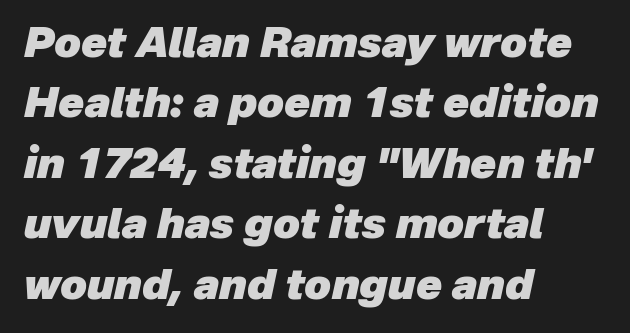
The image shows 42 px heavy type, italic (leaning right); set left-aligned, normal line spacing (1.44x), normal letter spacing, not underlined; low stroke contrast and a medium x-height.
